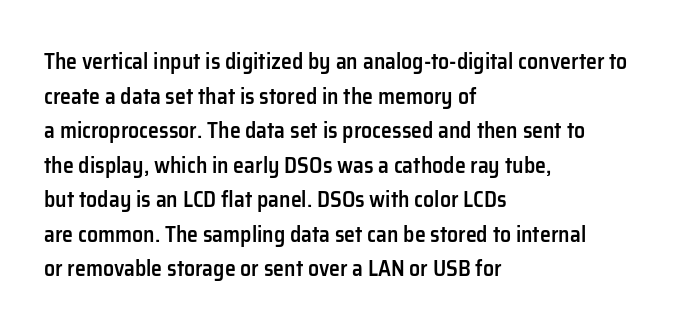
The image shows 22 px text type, upright; set left-aligned, normal line spacing (1.57x), normal letter spacing, not underlined.
